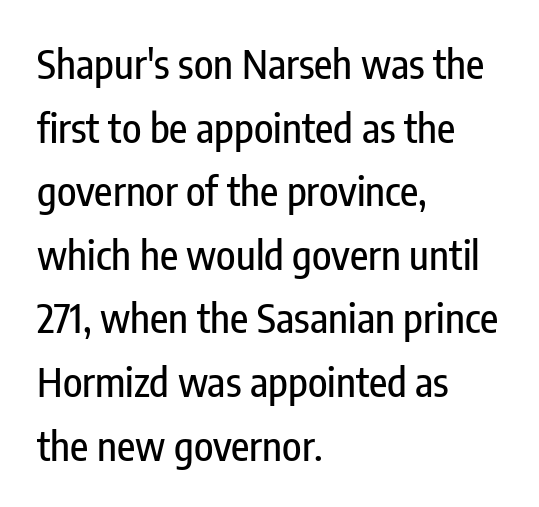
The image shows 40 px condensed sans-serif type, upright; set left-aligned, normal line spacing (1.59x), normal letter spacing, not underlined; low stroke contrast and a medium x-height.
